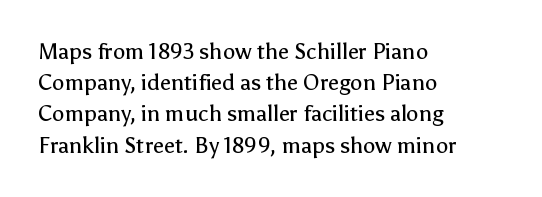
The image shows 22 px text type, upright; set left-aligned, normal line spacing (1.42x), normal letter spacing, not underlined.
